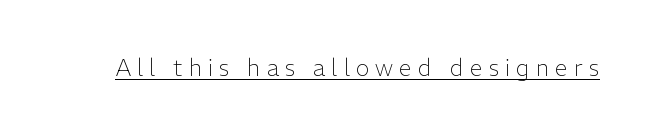
Has an underline been added? It has. Someone cranked the tracking dial way up on this one. Is there any slant? The stems are plumb. Weight class: somewhere from thin through regular.
